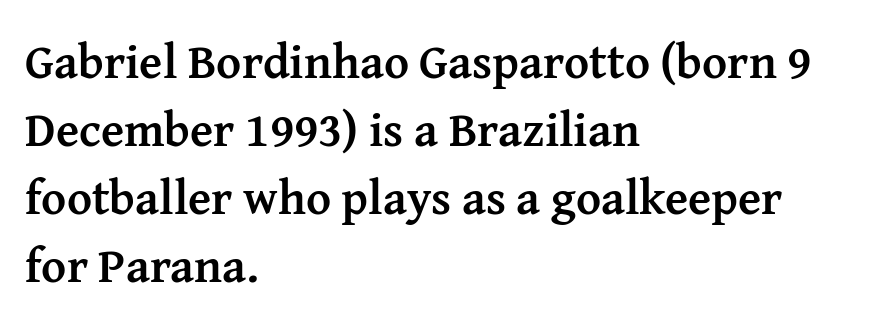
A typesetter would call this proportional, since set widths differ per character. The specimen omits any rule beneath the text block's lines. In CSS terms this would be text-align: left. Look at the tracking — it's just the regular setting, nothing added. Posture: straight, roman, zero tilt. Is this a sans? No — the strokes have serifs.
